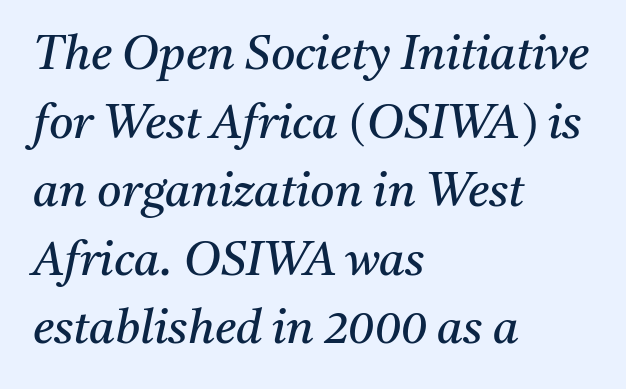
Q: Is the text bold? A: No.
Q: Is the text italic (slanted)? A: Yes, it leans right by about 11 degrees.
Q: Is the typeface a serif or a sans-serif typeface? A: Serif.
Q: Is the text underlined? A: No.
Q: How is the paragraph aligned? A: Left-aligned.
Q: Is the spacing between letters normal or unusually wide? A: Normal.
Q: Is the spacing between lines tight, normal or loose? A: Normal.
Q: Width (condensed, normal, or wide)? A: Normal.
Q: Stroke contrast? A: Medium.
Q: x-height? A: Medium.
Q: Monospaced? A: No.
